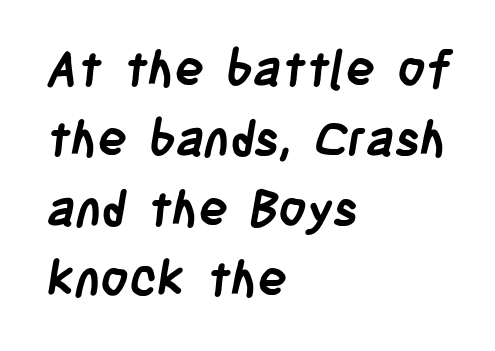
{"serif": "no", "bold": "yes", "weight": "semibold", "width": "condensed", "stroke_contrast": "low", "x_height": "large", "monospaced": "no", "underline": "no", "align": "left", "line_spacing": "normal", "line_spacing_ratio": 1.43, "letter_spacing": "normal", "letter_spacing_em": 0.0, "glyph_px": 49}
